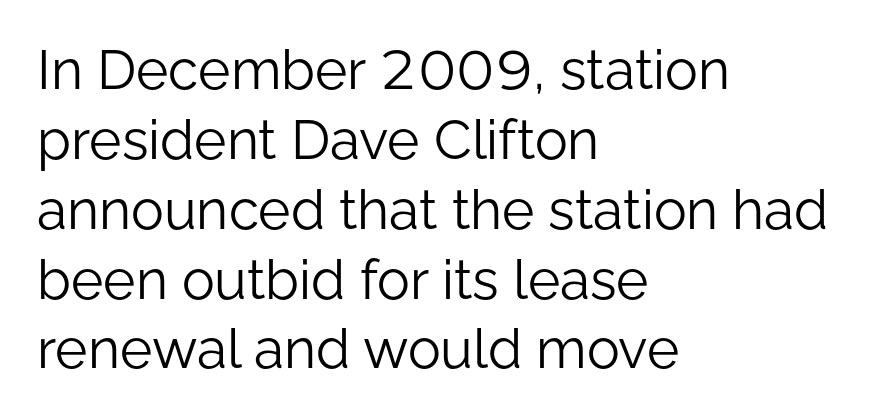
Q: Is the text bold? A: No.
Q: Is the text italic (slanted)? A: No, it is upright.
Q: Is the typeface a serif or a sans-serif typeface? A: Sans-serif.
Q: Is the text underlined? A: No.
Q: How is the paragraph aligned? A: Left-aligned.
Q: Is the spacing between letters normal or unusually wide? A: Normal.
Q: Is the spacing between lines tight, normal or loose? A: Normal.
Q: Width (condensed, normal, or wide)? A: Normal.
Q: Stroke contrast? A: Low.
Q: x-height? A: Medium.
Q: Monospaced? A: No.
